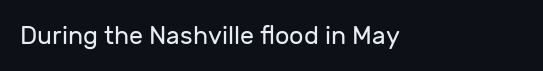
Q: Is the text bold? A: No.
Q: Is the text italic (slanted)? A: No, it is upright.
Q: Is the text underlined? A: No.
Q: Is the spacing between letters normal or unusually wide? A: Normal.
